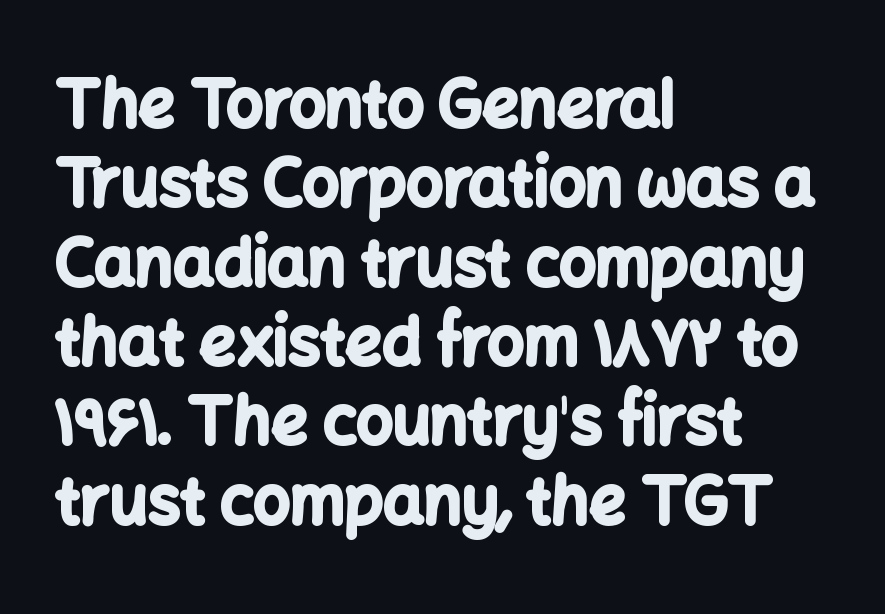
The image shows 64 px bold sans-serif type, upright; set left-aligned, line spacing 1.24x, normal letter spacing, not underlined; low stroke contrast and a medium x-height.
